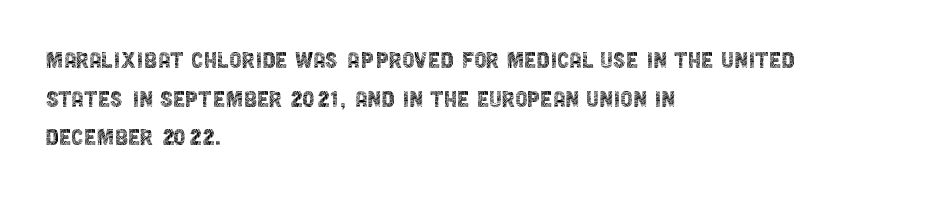
One glance says typical: line gaps are just what's usual. The letters stand straight up with perfectly vertical stems. The foot of each line stays bare and open. Is this a heavy cut? Hardly; it is regular or lighter. Observe the ordinary spacing: letters are neighbours, not strangers. Which margin do the lines hug? The left one — the right edge is uneven.
